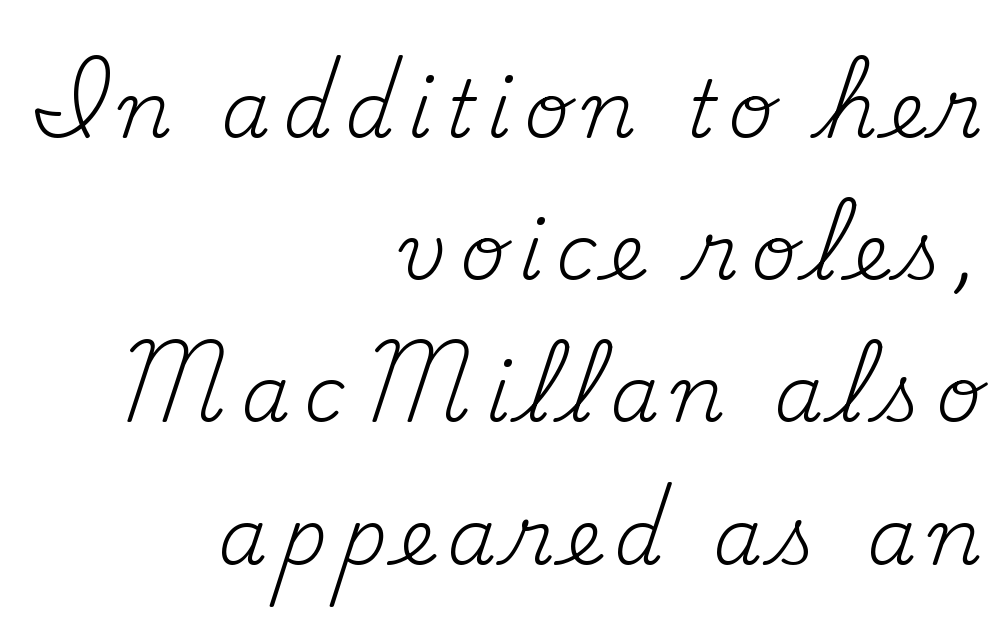
The typesetting does not lean heavy: it is not bold. Think of a printed novel: that variable character pitch is what you see here. Just letters on the line, the space beneath them empty.
